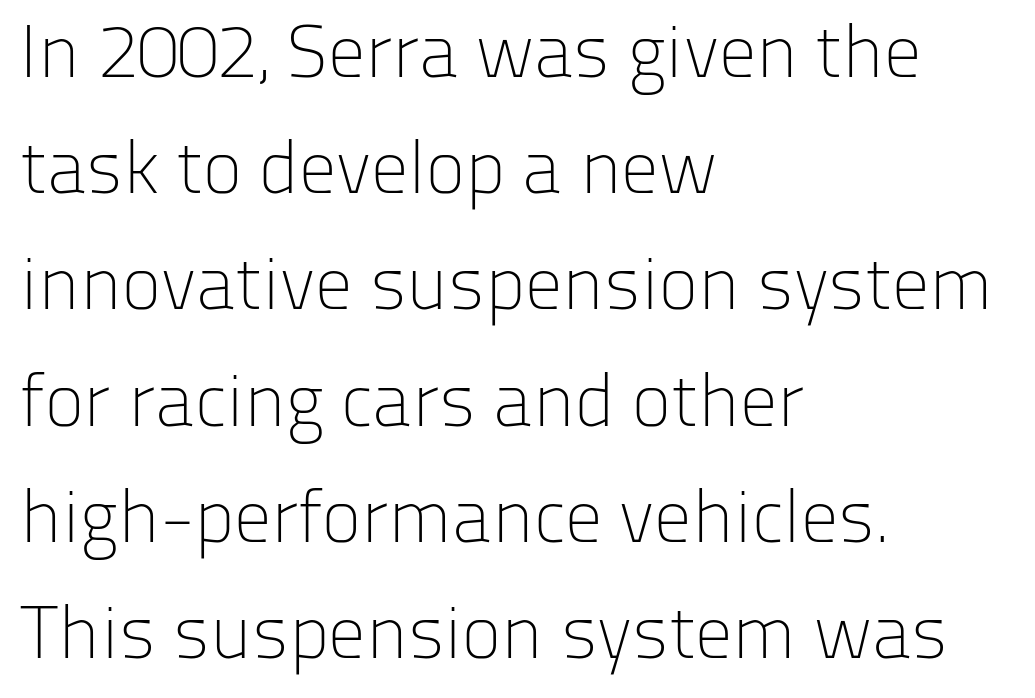
Q: Is the text bold? A: No.
Q: Is the text italic (slanted)? A: No, it is upright.
Q: Is the typeface a serif or a sans-serif typeface? A: Sans-serif.
Q: Is the text underlined? A: No.
Q: How is the paragraph aligned? A: Left-aligned.
Q: Is the spacing between letters normal or unusually wide? A: Normal.
Q: Is the spacing between lines tight, normal or loose? A: Normal.
Q: Width (condensed, normal, or wide)? A: Normal.
Q: Stroke contrast? A: Low.
Q: x-height? A: Medium.
Q: Monospaced? A: No.
